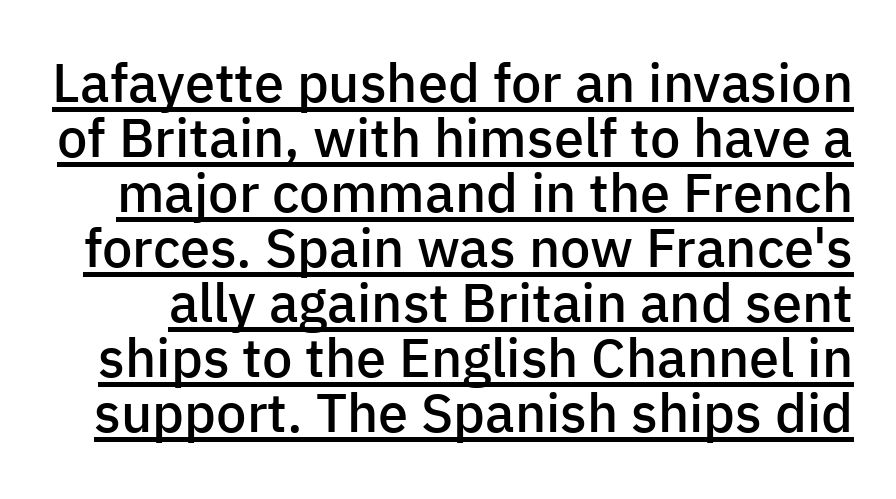
Q: Is the text bold? A: Semi-bold.
Q: Is the text italic (slanted)? A: No, it is upright.
Q: Is the typeface a serif or a sans-serif typeface? A: Sans-serif.
Q: Is the text underlined? A: Yes.
Q: Is the spacing between letters normal or unusually wide? A: Normal.
Q: Is the spacing between lines tight, normal or loose? A: Tight.
Q: Width (condensed, normal, or wide)? A: Normal.
Q: Stroke contrast? A: Low.
Q: x-height? A: Medium.
Q: Monospaced? A: No.
